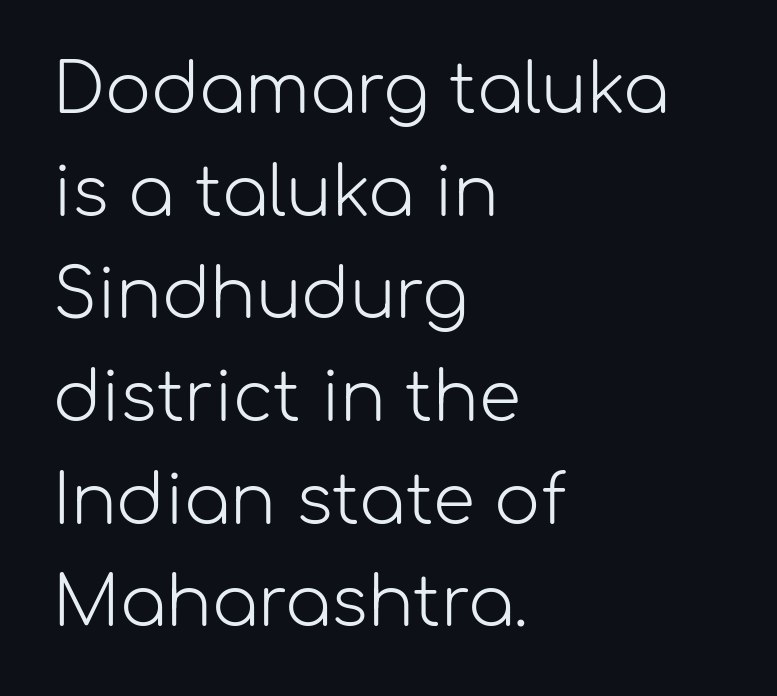
Look at the tracking — it's just the regular setting, nothing added. This sample uses an upright cut, with every glyph sitting square on the baseline. In CSS terms this would be text-align: left. Leading matches the norm, producing a regular column. Character widths vary here, with narrow letters taking less room than wide ones. Words float on clear page, feet unadorned.
